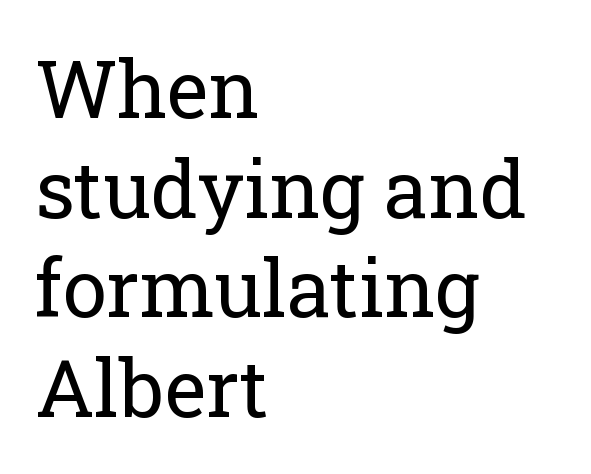
{"serif": "yes", "italic": "no", "bold": "no", "weight": "regular", "width": "normal", "stroke_contrast": "low", "x_height": "medium", "monospaced": "no", "underline": "no", "align": "left", "line_spacing": "normal", "line_spacing_ratio": 1.26, "letter_spacing": "normal", "letter_spacing_em": 0.0, "glyph_px": 79}
